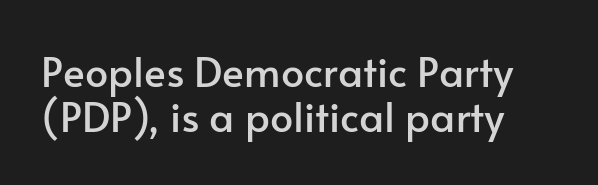
The image shows 41 px sans-serif type, upright; set left-aligned, tight line spacing (1.09x), normal letter spacing, not underlined; low stroke contrast and a small x-height.
